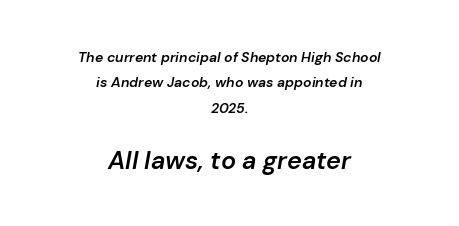
The image shows 25 px text type, italic (leaning right); set centered, line spacing 1.81x, normal letter spacing, not underlined; the second (bottom) block is 1.79x larger.
